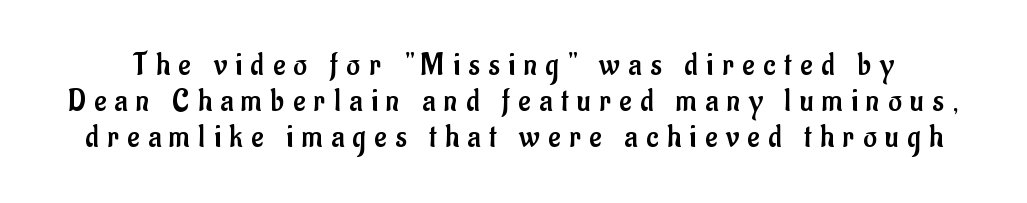
Ink coverage per letter is moderate at most. A clean baseline with only descenders dipping below it. These lines are rendered in a variable-pitch font. Inter-character spacing is expanded well beyond the font's built-in metrics. When letters stand straight like this, we call the style roman or upright.
